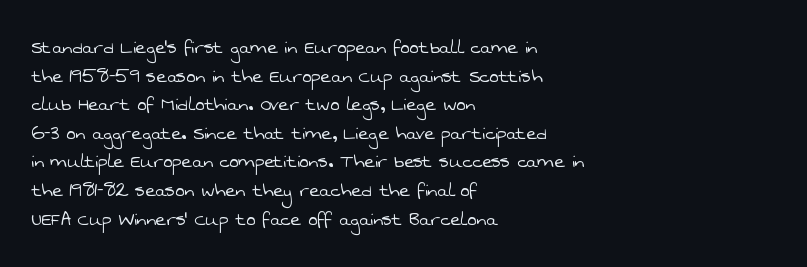
{"bold": "no", "underline": "no", "align": "left", "line_spacing": "normal", "line_spacing_ratio": 1.3, "letter_spacing": "normal", "letter_spacing_em": 0.0, "glyph_px": 22}
